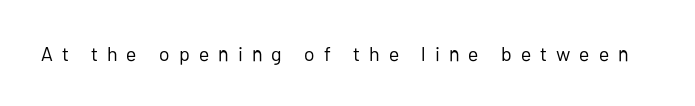
The image shows 20 px text type, upright; set unusually wide letter spacing (+0.46 em), not underlined.
